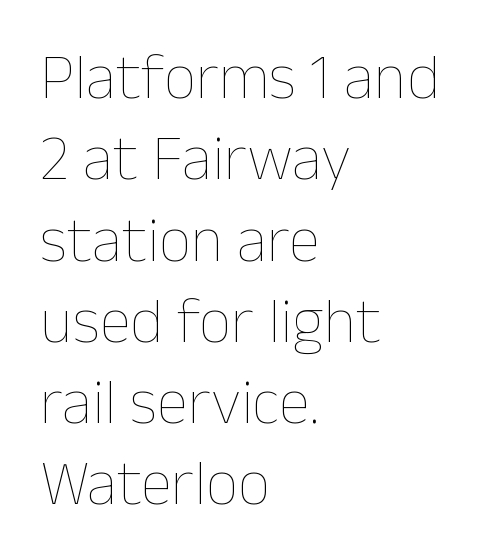
{"italic": "no", "bold": "no", "weight": "thin", "width": "normal", "stroke_contrast": "low", "x_height": "medium", "monospaced": "no", "underline": "no", "align": "left", "line_spacing": "normal", "line_spacing_ratio": 1.27, "letter_spacing": "normal", "letter_spacing_em": 0.0, "glyph_px": 64}
